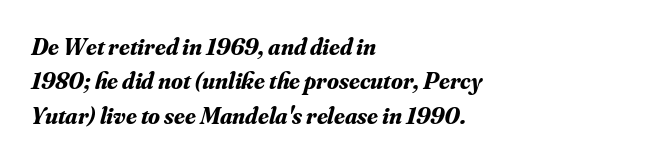
What's the leading like? Ordinary, nothing unusual. The whole block is typeset with a tilt. You could call the tracking neutral — neither tight nor loose. A bare baseline throughout the passage. Typographic density is high because the face is bold.
